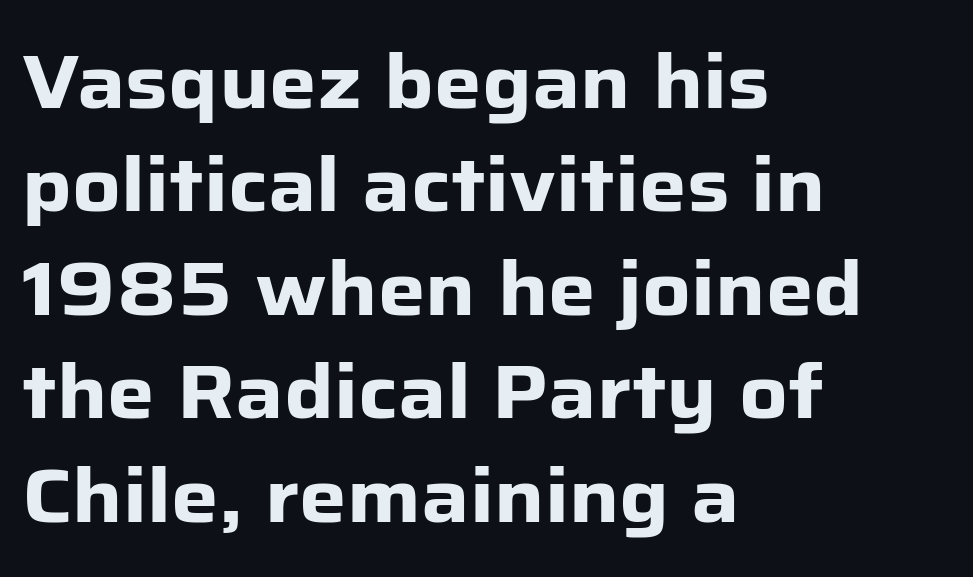
Q: Is the text bold? A: Yes.
Q: Is the text italic (slanted)? A: No, it is upright.
Q: Is the typeface a serif or a sans-serif typeface? A: Sans-serif.
Q: Is the text underlined? A: No.
Q: How is the paragraph aligned? A: Left-aligned.
Q: Is the spacing between letters normal or unusually wide? A: Normal.
Q: Is the spacing between lines tight, normal or loose? A: Normal.
Q: Width (condensed, normal, or wide)? A: Normal.
Q: Stroke contrast? A: Low.
Q: x-height? A: Medium.
Q: Monospaced? A: No.
